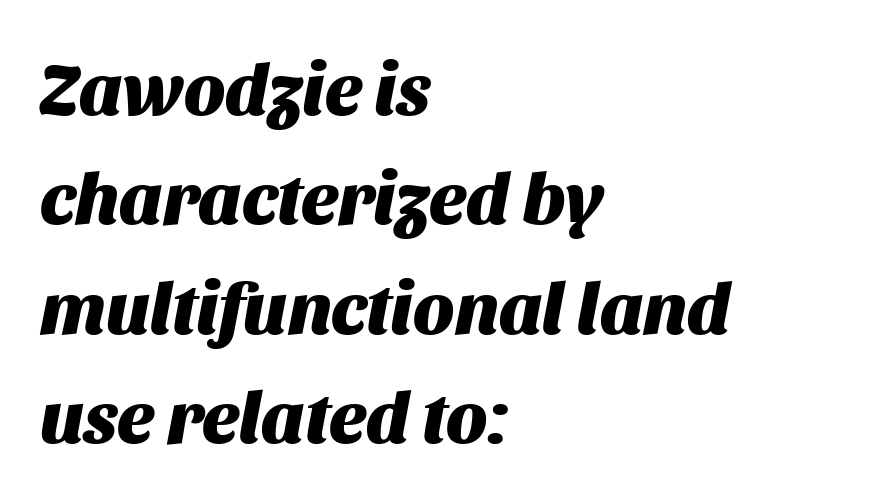
Q: Is the text bold? A: Yes.
Q: Is the text italic (slanted)? A: Yes, it leans right by about 11 degrees.
Q: Is the text underlined? A: No.
Q: How is the paragraph aligned? A: Left-aligned.
Q: Is the spacing between letters normal or unusually wide? A: Normal.
Q: Is the spacing between lines tight, normal or loose? A: Normal.
Q: Width (condensed, normal, or wide)? A: Normal.
Q: Stroke contrast? A: Medium.
Q: x-height? A: Large.
Q: Monospaced? A: No.
